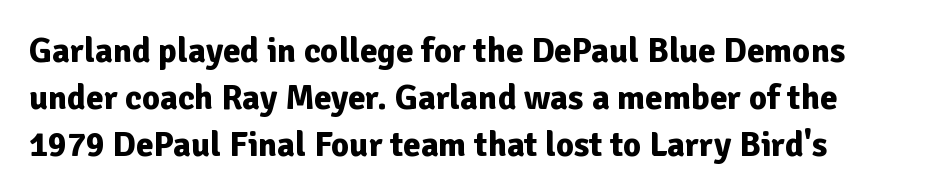
{"serif": "no", "italic": "no", "bold": "yes", "weight": "bold", "width": "normal", "stroke_contrast": "low", "x_height": "medium", "monospaced": "no", "underline": "no", "line_spacing": "normal", "line_spacing_ratio": 1.34, "letter_spacing": "normal", "letter_spacing_em": 0.0, "glyph_px": 35}
